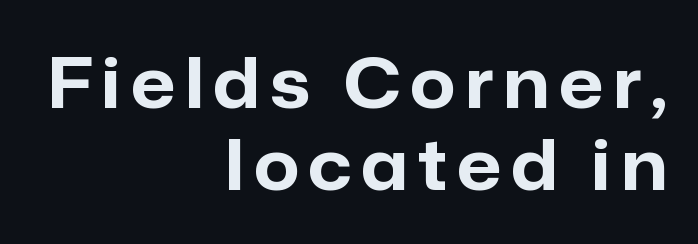
A roman cut, with each character standing at attention. These lines are rendered in a variable-pitch font. If you drew a ruler down the right edge, every line would touch it. The face used here is a sans, in the tradition of grotesques and geometrics. The space directly below the letters is spotless. Plenty of ink on the page — the face is bold.
